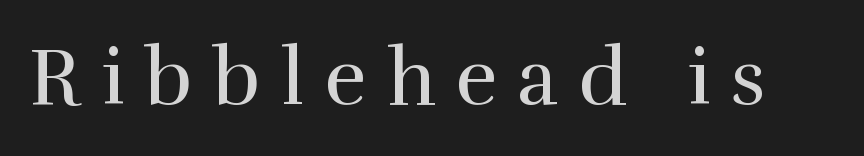
{"serif": "yes", "italic": "no", "bold": "no", "weight": "regular", "width": "normal", "x_height": "medium", "monospaced": "no", "underline": "no", "letter_spacing": "wide", "letter_spacing_em": 0.26, "glyph_px": 79}
